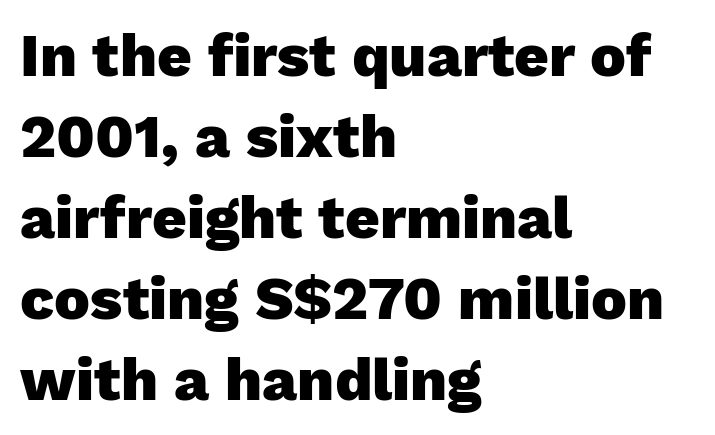
Q: Is the text bold? A: Yes.
Q: Is the text italic (slanted)? A: No, it is upright.
Q: Is the typeface a serif or a sans-serif typeface? A: Sans-serif.
Q: Is the text underlined? A: No.
Q: How is the paragraph aligned? A: Left-aligned.
Q: Is the spacing between letters normal or unusually wide? A: Normal.
Q: Is the spacing between lines tight, normal or loose? A: Normal.
Q: Width (condensed, normal, or wide)? A: Normal.
Q: Stroke contrast? A: Low.
Q: x-height? A: Medium.
Q: Monospaced? A: No.
